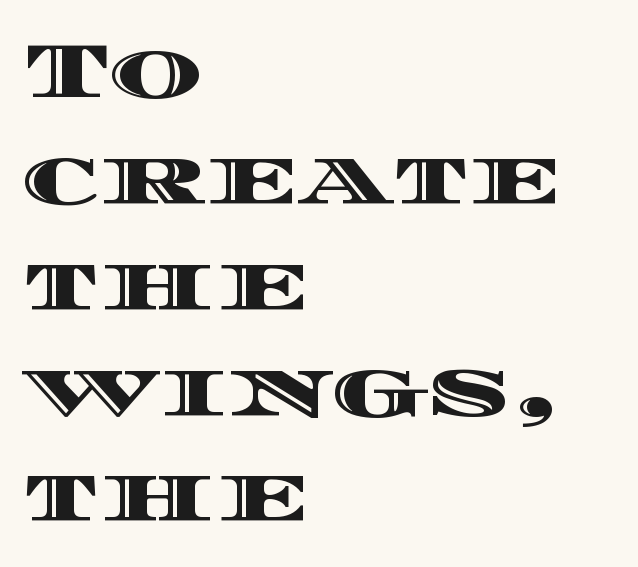
The image shows 79 px wide type, upright; set left-aligned, normal line spacing (1.34x), normal letter spacing, not underlined; a large x-height.
